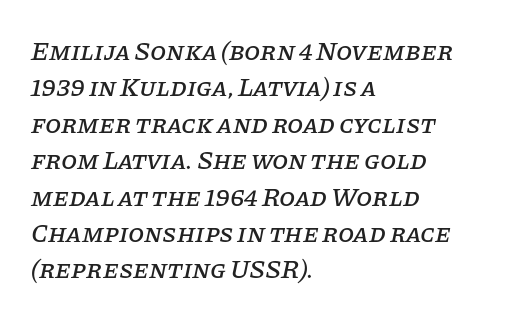
The image shows 26 px text type, italic (leaning right); set left-aligned, normal line spacing (1.4x), normal letter spacing, not underlined.
